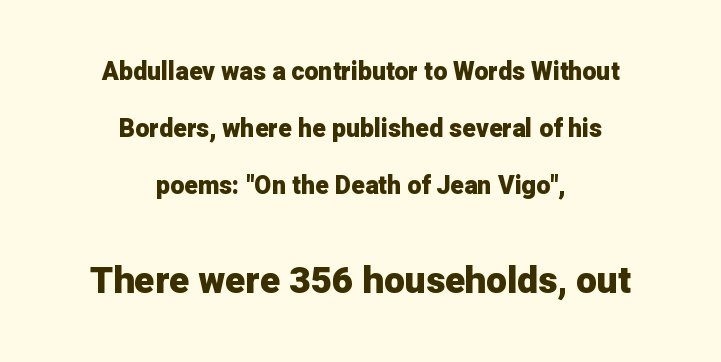
Q: Is the text bold? A: Yes.
Q: Is the text italic (slanted)? A: No, it is upright.
Q: Is the typeface a serif or a sans-serif typeface? A: Sans-serif.
Q: Is the text underlined? A: No.
Q: How is the paragraph aligned? A: Centered.
Q: Is the spacing between letters normal or unusually wide? A: Normal.
Q: Is the spacing between lines tight, normal or loose? A: Loose.
Q: Which block of text is set in a larger size, the first (top) or the second (bottom)? A: The second (bottom) one.
Q: Width (condensed, normal, or wide)? A: Normal.
Q: Stroke contrast? A: Low.
Q: x-height? A: Medium.
Q: Monospaced? A: No.
